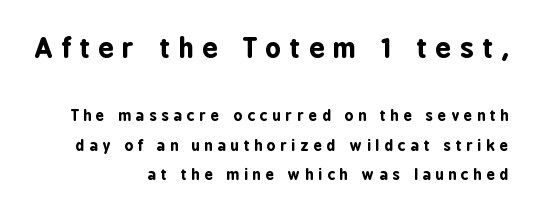
The image shows 27 px bold type, upright; set right-aligned, loose line spacing (1.98x), unusually wide letter spacing (+0.32 em), not underlined; the first (top) block is 1.8x larger.
